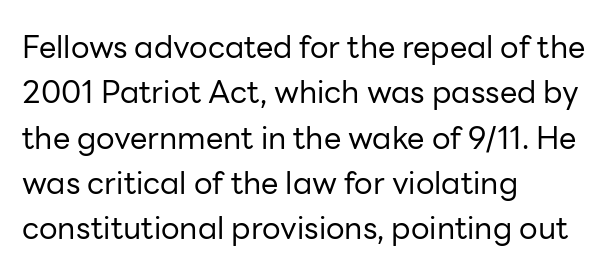
Is this a fixed-width face? No — the glyphs have proportional, varying widths. Bare-footed words on every line. Short and long lines alike share a common starting point at left. Between one letter and the next there's only the usual sliver of space. The specimen reads as upright at a glance.
